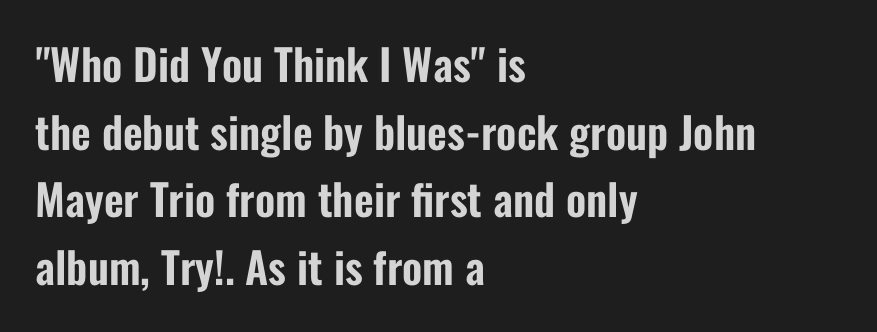
{"serif": "no", "italic": "no", "width": "condensed", "stroke_contrast": "low", "x_height": "medium", "monospaced": "no", "underline": "no", "align": "left", "line_spacing": "normal", "line_spacing_ratio": 1.57, "letter_spacing": "normal", "letter_spacing_em": 0.0, "glyph_px": 43}
